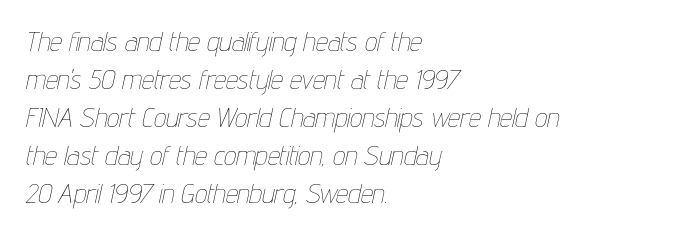
Q: Is the text bold? A: No.
Q: Is the text italic (slanted)? A: Yes, it leans right by about 12 degrees.
Q: Is the text underlined? A: No.
Q: How is the paragraph aligned? A: Left-aligned.
Q: Is the spacing between letters normal or unusually wide? A: Normal.
Q: Is the spacing between lines tight, normal or loose? A: Normal.
